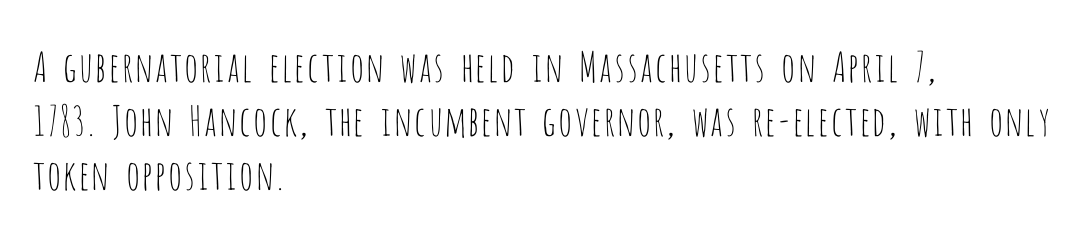
Q: Is the text bold? A: No.
Q: Is the text italic (slanted)? A: No, it is upright.
Q: Is the typeface a serif or a sans-serif typeface? A: Sans-serif.
Q: Is the text underlined? A: No.
Q: How is the paragraph aligned? A: Left-aligned.
Q: Is the spacing between letters normal or unusually wide? A: Normal.
Q: Is the spacing between lines tight, normal or loose? A: Normal.
Q: Width (condensed, normal, or wide)? A: Condensed.
Q: Stroke contrast? A: Low.
Q: x-height? A: Large.
Q: Monospaced? A: No.
